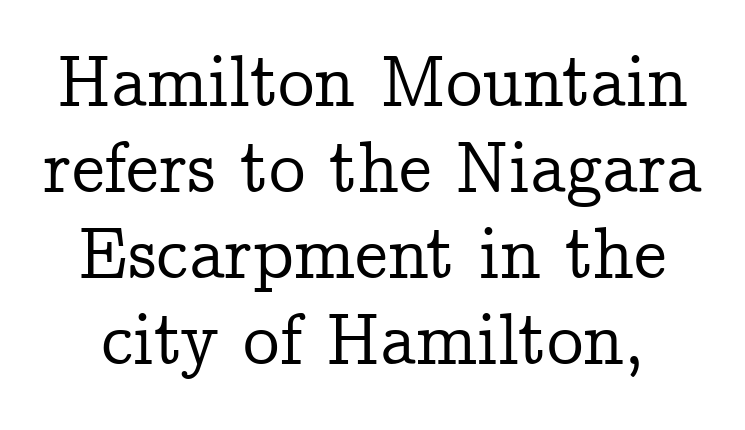
{"serif": "yes", "italic": "no", "width": "normal", "stroke_contrast": "low", "x_height": "medium", "monospaced": "no", "underline": "no", "line_spacing_ratio": 1.18, "letter_spacing": "normal", "letter_spacing_em": 0.0, "glyph_px": 73}
